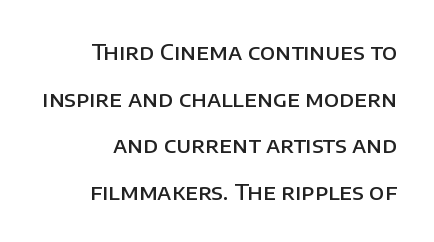
{"italic": "no", "bold": "semi", "underline": "no", "line_spacing": "loose", "line_spacing_ratio": 2.12, "letter_spacing": "normal", "letter_spacing_em": 0.0, "glyph_px": 22}
